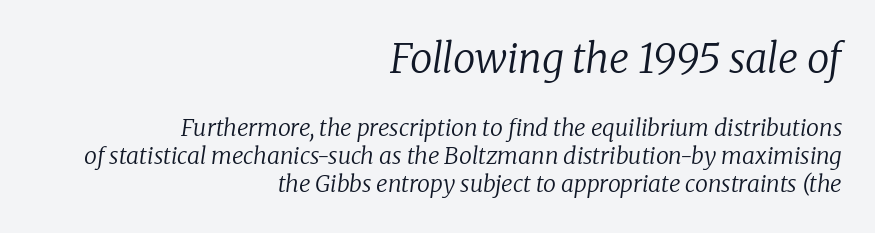
{"serif": "yes", "italic": "yes", "lean": "right", "slant_degrees": 8, "bold": "no", "weight": "regular", "width": "normal", "stroke_contrast": "low", "x_height": "medium", "monospaced": "no", "underline": "no", "align": "right", "line_spacing_ratio": 1.21, "letter_spacing": "normal", "letter_spacing_em": 0.0, "larger_block": "first", "size_ratio": 1.74, "glyph_px": 40}
